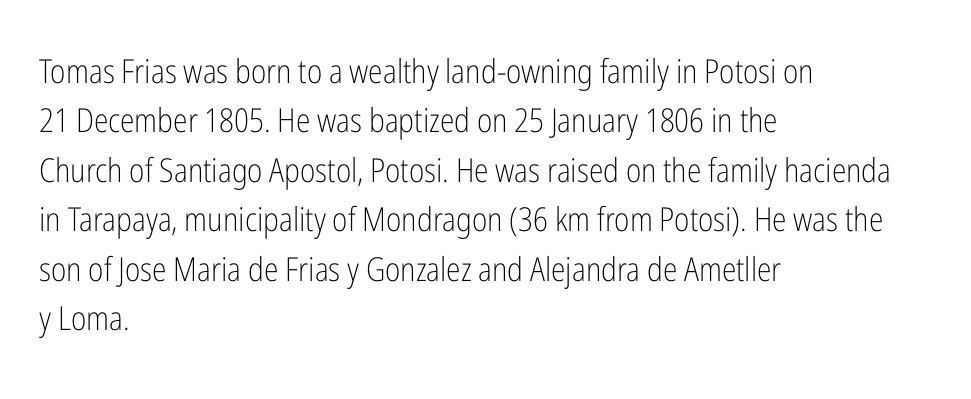
{"serif": "no", "italic": "no", "bold": "no", "weight": "light", "width": "condensed", "stroke_contrast": "low", "x_height": "medium", "monospaced": "no", "underline": "no", "align": "left", "line_spacing": "normal", "line_spacing_ratio": 1.5, "letter_spacing": "normal", "letter_spacing_em": 0.0, "glyph_px": 33}
